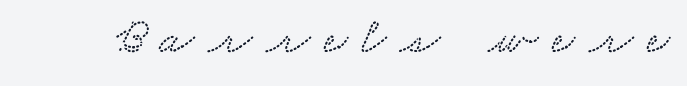
{"serif": "yes", "width": "wide", "stroke_contrast": "medium", "x_height": "small", "monospaced": "no", "underline": "no", "letter_spacing": "wide", "letter_spacing_em": 0.27, "glyph_px": 51}
